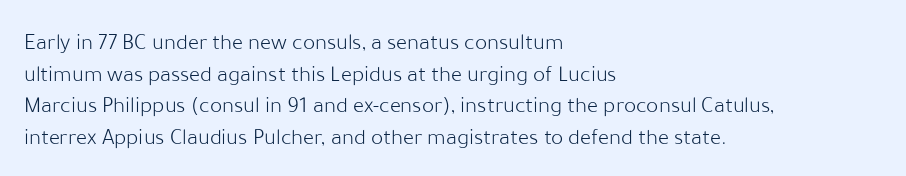
The image shows 23 px text type, upright; set left-aligned, normal line spacing (1.38x), normal letter spacing, not underlined.
